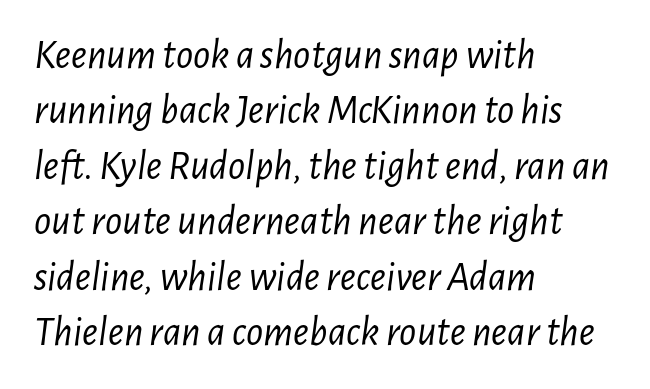
{"italic": "yes", "lean": "right", "slant_degrees": 7, "bold": "no", "weight": "light", "width": "condensed", "stroke_contrast": "low", "x_height": "medium", "monospaced": "no", "underline": "no", "align": "left", "line_spacing": "normal", "line_spacing_ratio": 1.32, "letter_spacing": "normal", "letter_spacing_em": 0.0, "glyph_px": 42}
